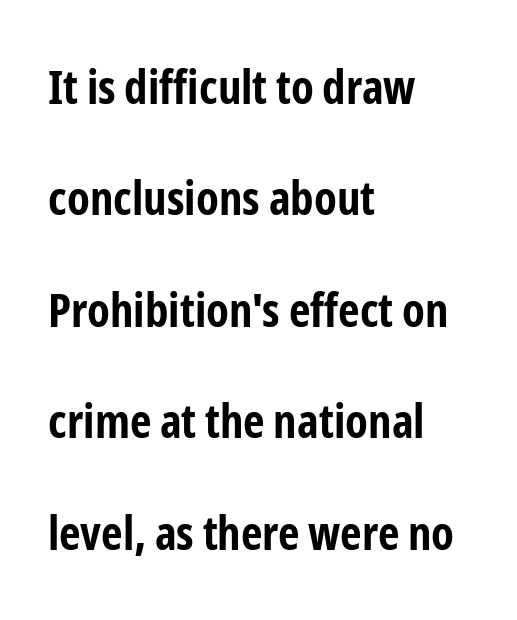
Q: Is the text bold? A: Yes.
Q: Is the text italic (slanted)? A: No, it is upright.
Q: Is the typeface a serif or a sans-serif typeface? A: Sans-serif.
Q: Is the text underlined? A: No.
Q: How is the paragraph aligned? A: Left-aligned.
Q: Is the spacing between letters normal or unusually wide? A: Normal.
Q: Is the spacing between lines tight, normal or loose? A: Loose.
Q: Width (condensed, normal, or wide)? A: Condensed.
Q: Stroke contrast? A: Low.
Q: x-height? A: Medium.
Q: Monospaced? A: No.
